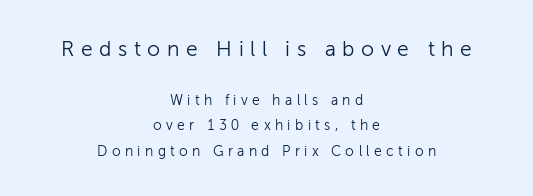
The image shows 21 px text type, upright; set centered, line spacing 1.82x, unusually wide letter spacing (+0.31 em), not underlined; the first (top) block is 1.5x larger.
